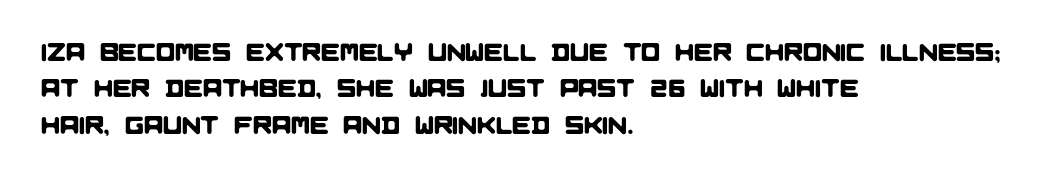
Q: Is the text underlined? A: No.
Q: How is the paragraph aligned? A: Left-aligned.
Q: Is the spacing between letters normal or unusually wide? A: Normal.
Q: Is the spacing between lines tight, normal or loose? A: Normal.
